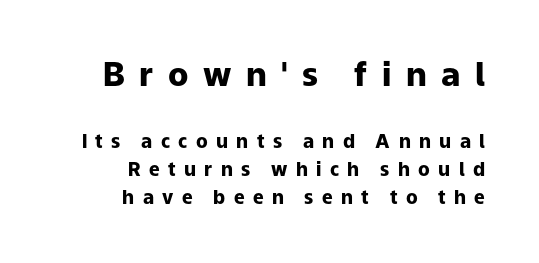
{"serif": "no", "italic": "no", "bold": "yes", "weight": "heavy", "width": "normal", "stroke_contrast": "low", "x_height": "medium", "monospaced": "no", "underline": "no", "align": "right", "line_spacing": "normal", "line_spacing_ratio": 1.47, "letter_spacing": "wide", "letter_spacing_em": 0.44, "larger_block": "first", "size_ratio": 1.74, "glyph_px": 33}
